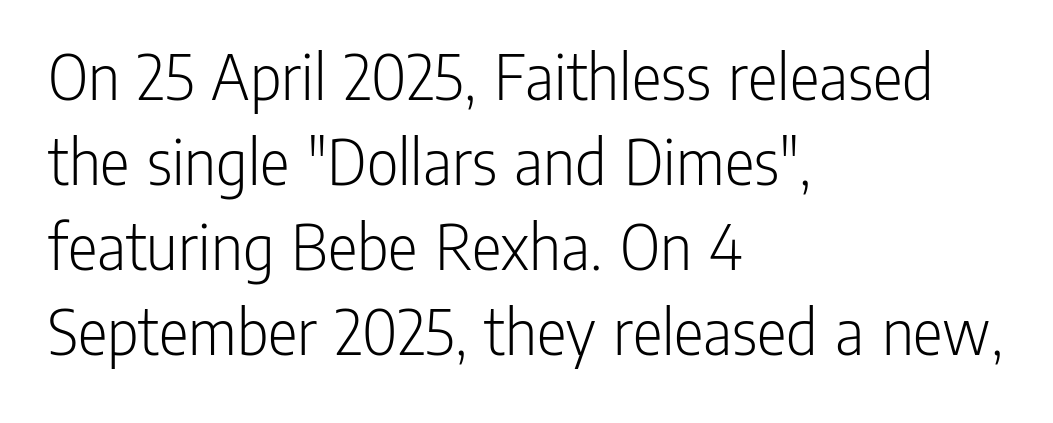
Q: Is the text bold? A: No.
Q: Is the text italic (slanted)? A: No, it is upright.
Q: Is the typeface a serif or a sans-serif typeface? A: Sans-serif.
Q: Is the text underlined? A: No.
Q: How is the paragraph aligned? A: Left-aligned.
Q: Is the spacing between letters normal or unusually wide? A: Normal.
Q: Width (condensed, normal, or wide)? A: Condensed.
Q: Stroke contrast? A: Low.
Q: x-height? A: Medium.
Q: Monospaced? A: No.
